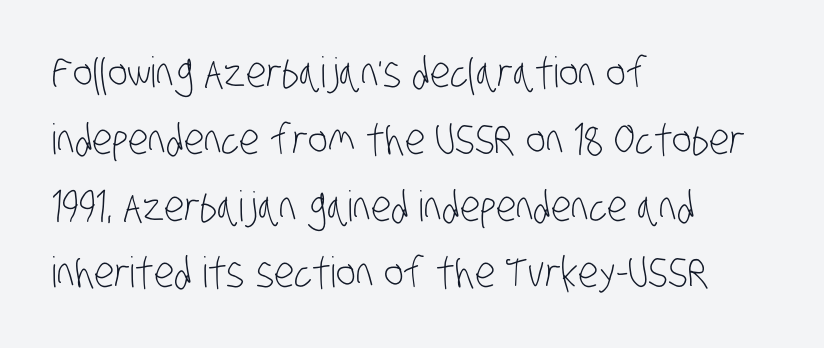
The image shows 42 px light, condensed sans-serif type; set left-aligned, normal line spacing (1.59x), normal letter spacing, not underlined; low stroke contrast and a large x-height.
